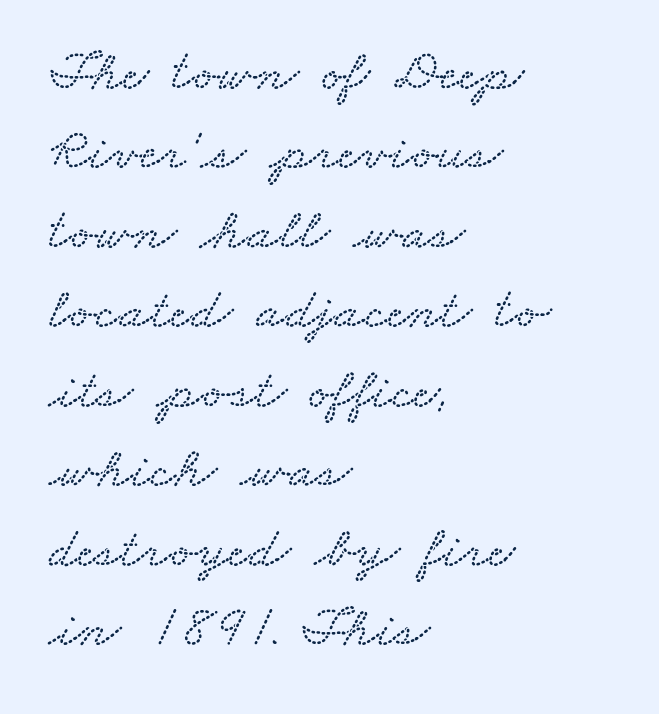
The image shows 58 px wide type; set left-aligned, normal line spacing (1.37x), normal letter spacing, not underlined; low stroke contrast and a small x-height.
